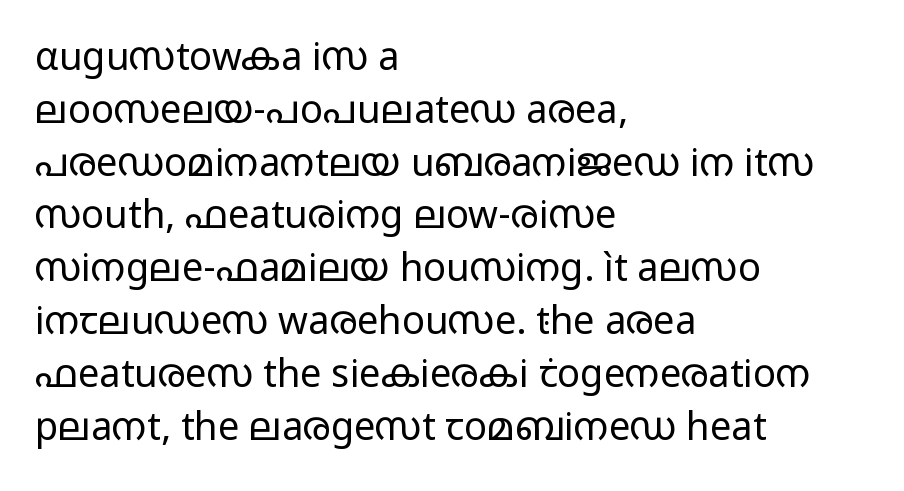
Q: Is the text bold? A: No.
Q: Is the text italic (slanted)? A: No, it is upright.
Q: Is the typeface a serif or a sans-serif typeface? A: Sans-serif.
Q: Is the text underlined? A: No.
Q: How is the paragraph aligned? A: Left-aligned.
Q: Is the spacing between letters normal or unusually wide? A: Normal.
Q: Is the spacing between lines tight, normal or loose? A: Normal.
Q: Width (condensed, normal, or wide)? A: Wide.
Q: Stroke contrast? A: Low.
Q: x-height? A: Medium.
Q: Monospaced? A: No.
